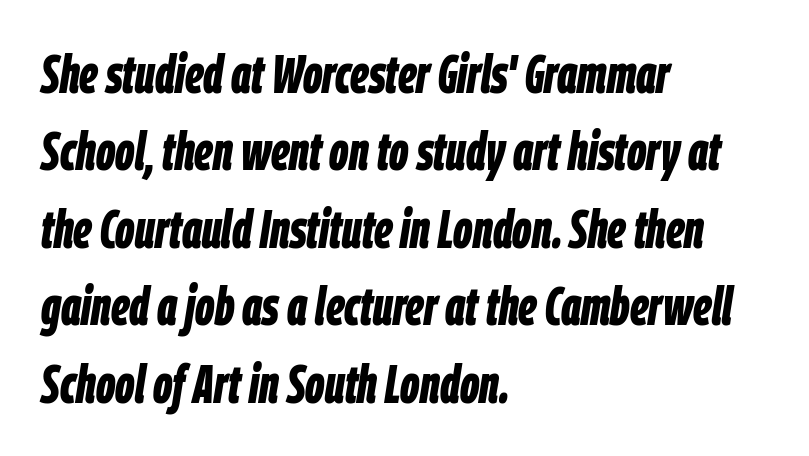
Q: Is the text bold? A: Yes.
Q: Is the text italic (slanted)? A: Yes, it leans right by about 9 degrees.
Q: Is the text underlined? A: No.
Q: How is the paragraph aligned? A: Left-aligned.
Q: Is the spacing between letters normal or unusually wide? A: Normal.
Q: Is the spacing between lines tight, normal or loose? A: Normal.
Q: Width (condensed, normal, or wide)? A: Condensed.
Q: Stroke contrast? A: Low.
Q: x-height? A: Large.
Q: Monospaced? A: No.
